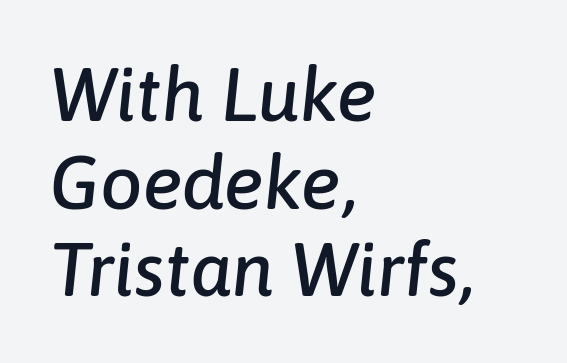
The image shows 75 px text type, italic (leaning right); set left-aligned, line spacing 1.17x, normal letter spacing, not underlined; low stroke contrast and a medium x-height.
